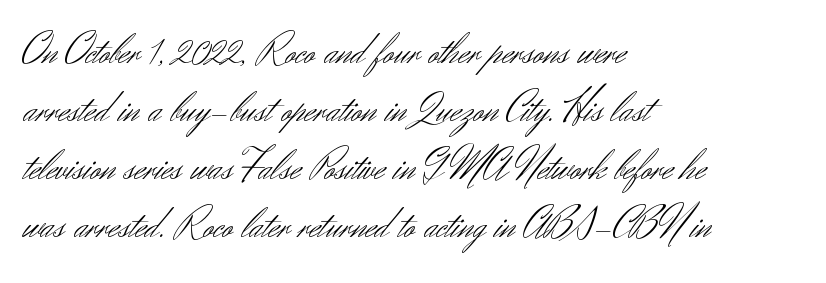
Q: Is the text bold? A: No.
Q: Is the text italic (slanted)? A: Yes.
Q: Is the typeface a serif or a sans-serif typeface? A: Sans-serif.
Q: Is the text underlined? A: No.
Q: How is the paragraph aligned? A: Left-aligned.
Q: Is the spacing between letters normal or unusually wide? A: Normal.
Q: Is the spacing between lines tight, normal or loose? A: Normal.
Q: Width (condensed, normal, or wide)? A: Normal.
Q: Stroke contrast? A: Medium.
Q: x-height? A: Small.
Q: Monospaced? A: No.
